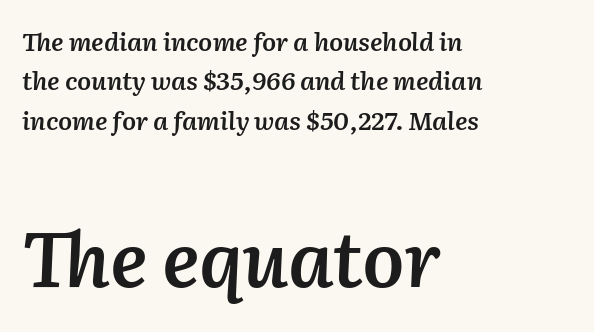
Q: Is the text bold? A: Semi-bold.
Q: Is the text italic (slanted)? A: Yes, it leans right by about 2 degrees.
Q: Is the text underlined? A: No.
Q: How is the paragraph aligned? A: Left-aligned.
Q: Is the spacing between letters normal or unusually wide? A: Normal.
Q: Is the spacing between lines tight, normal or loose? A: Normal.
Q: Which block of text is set in a larger size, the first (top) or the second (bottom)? A: The second (bottom) one.
Q: Width (condensed, normal, or wide)? A: Normal.
Q: Stroke contrast? A: Medium.
Q: x-height? A: Medium.
Q: Monospaced? A: No.
